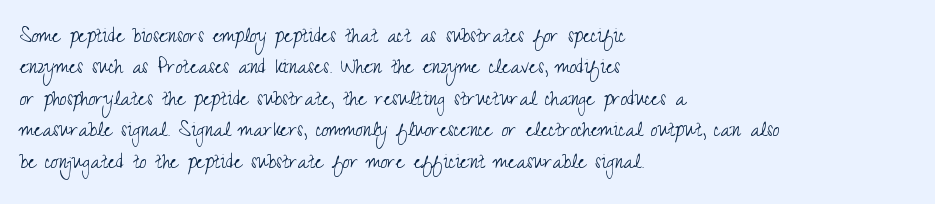
What stands out about the letter spacing? Nothing — it is the standard amount. Unmarked baselines from the first word to the last. The rendering anchors every line to the left-hand side. Regarding leading, the lines here are spaced in the standard way. Compared with a typical body face, this is equally light or lighter still. In terms of posture, this sample is upright.
